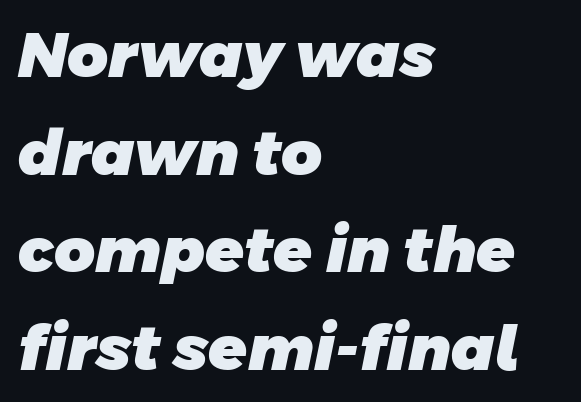
Q: Is the text bold? A: Yes.
Q: Is the typeface a serif or a sans-serif typeface? A: Sans-serif.
Q: Is the text underlined? A: No.
Q: How is the paragraph aligned? A: Left-aligned.
Q: Is the spacing between letters normal or unusually wide? A: Normal.
Q: Is the spacing between lines tight, normal or loose? A: Normal.
Q: Width (condensed, normal, or wide)? A: Normal.
Q: Stroke contrast? A: Low.
Q: x-height? A: Large.
Q: Monospaced? A: No.
